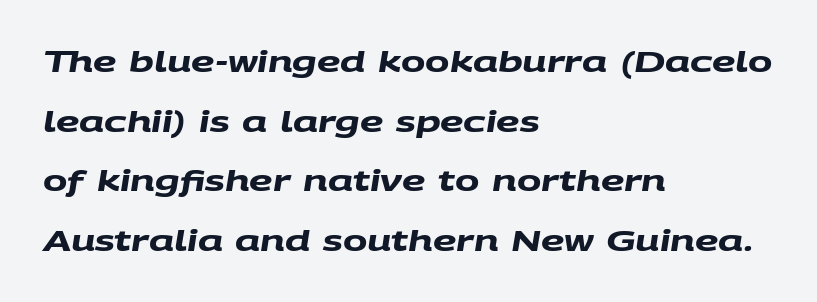
{"serif": "no", "bold": "yes", "weight": "heavy", "width": "wide", "stroke_contrast": "medium", "x_height": "large", "monospaced": "no", "underline": "no", "align": "left", "line_spacing": "loose", "line_spacing_ratio": 2.06, "letter_spacing": "normal", "letter_spacing_em": 0.0, "glyph_px": 29}
